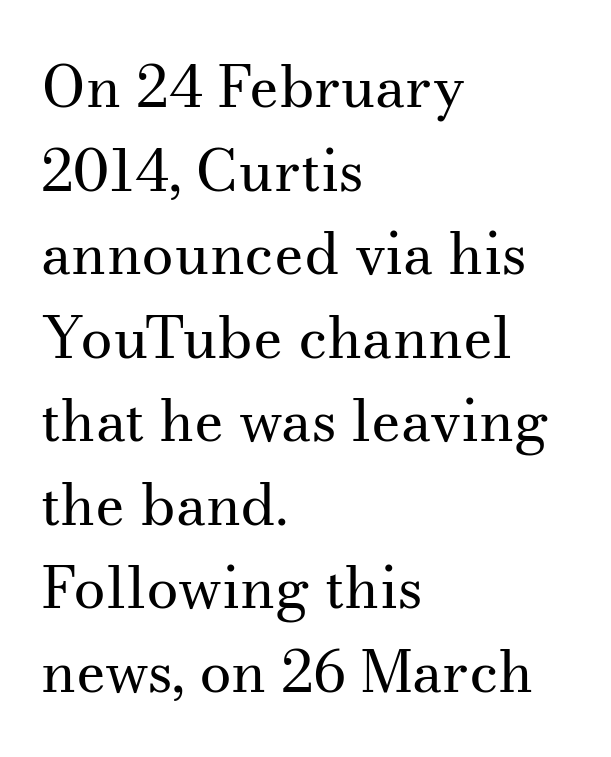
{"serif": "yes", "italic": "no", "bold": "no", "weight": "regular", "width": "normal", "stroke_contrast": "medium", "x_height": "small", "monospaced": "no", "underline": "no", "align": "left", "line_spacing": "normal", "line_spacing_ratio": 1.44, "letter_spacing": "normal", "letter_spacing_em": 0.0, "glyph_px": 58}
